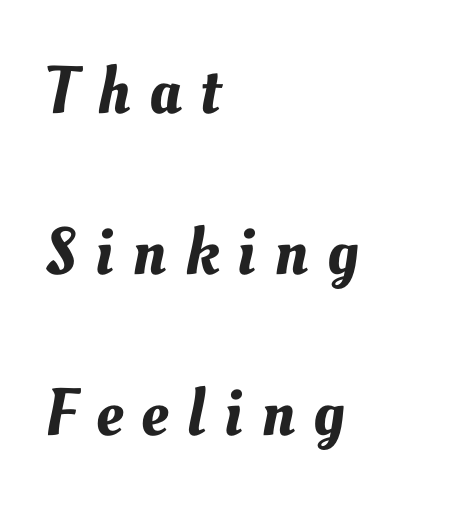
Quick note: interline space is abundant. Nobody drew a line under any word here. A student would call this left alignment; a typographer would say flush left, rag right. Each letter keeps its own natural width here, so spacing adapts to shape. Characters follow at a spacing far wider than the type designer built in.
